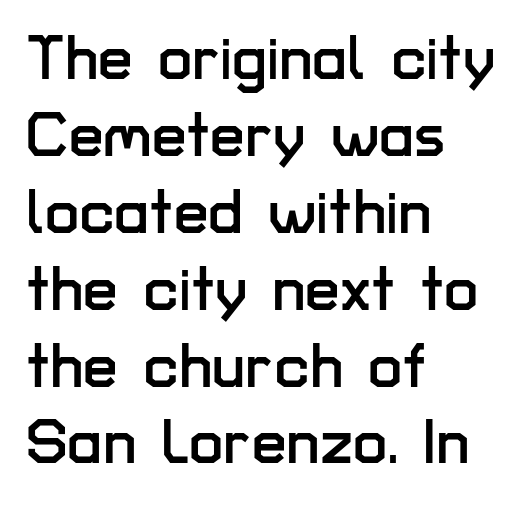
{"serif": "no", "italic": "no", "width": "normal", "stroke_contrast": "low", "x_height": "medium", "monospaced": "no", "underline": "no", "align": "left", "line_spacing_ratio": 1.24, "letter_spacing": "normal", "letter_spacing_em": 0.0, "glyph_px": 62}
